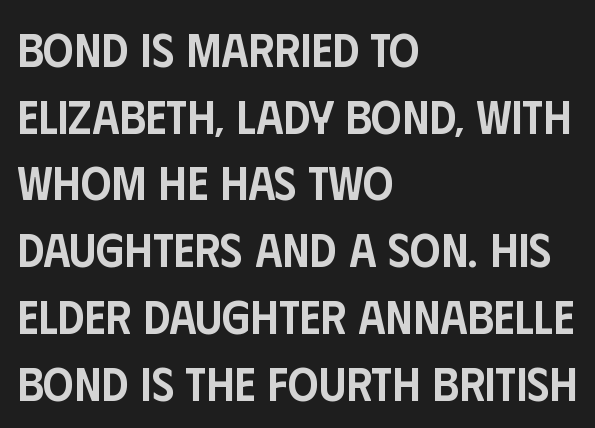
The image shows 48 px semibold, condensed sans-serif type, upright; set left-aligned, normal line spacing (1.39x), normal letter spacing, not underlined; low stroke contrast and a large x-height.
